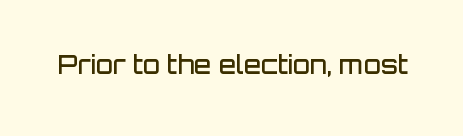
{"italic": "no", "bold": "semi", "underline": "no", "letter_spacing": "normal", "letter_spacing_em": 0.0, "glyph_px": 25}
